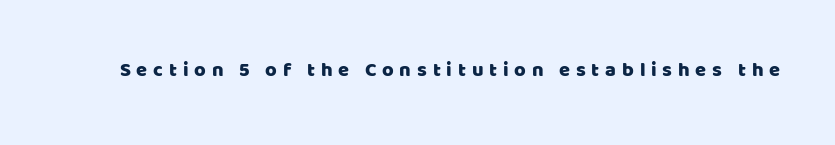
{"italic": "no", "underline": "no", "letter_spacing": "wide", "letter_spacing_em": 0.29, "glyph_px": 20}
